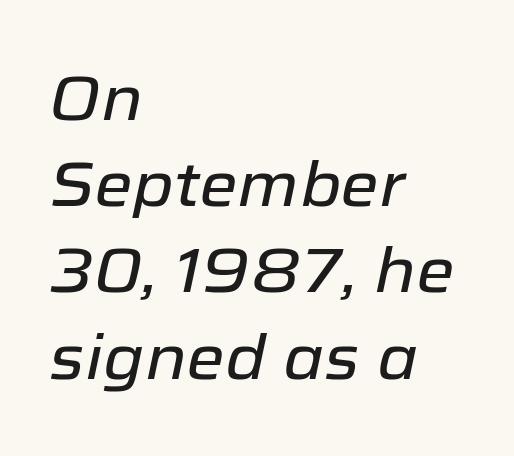
Q: Is the text italic (slanted)? A: Yes, it leans right by about 12 degrees.
Q: Is the text underlined? A: No.
Q: How is the paragraph aligned? A: Left-aligned.
Q: Is the spacing between letters normal or unusually wide? A: Normal.
Q: Is the spacing between lines tight, normal or loose? A: Normal.
Q: Width (condensed, normal, or wide)? A: Normal.
Q: Stroke contrast? A: Low.
Q: x-height? A: Medium.
Q: Monospaced? A: No.
